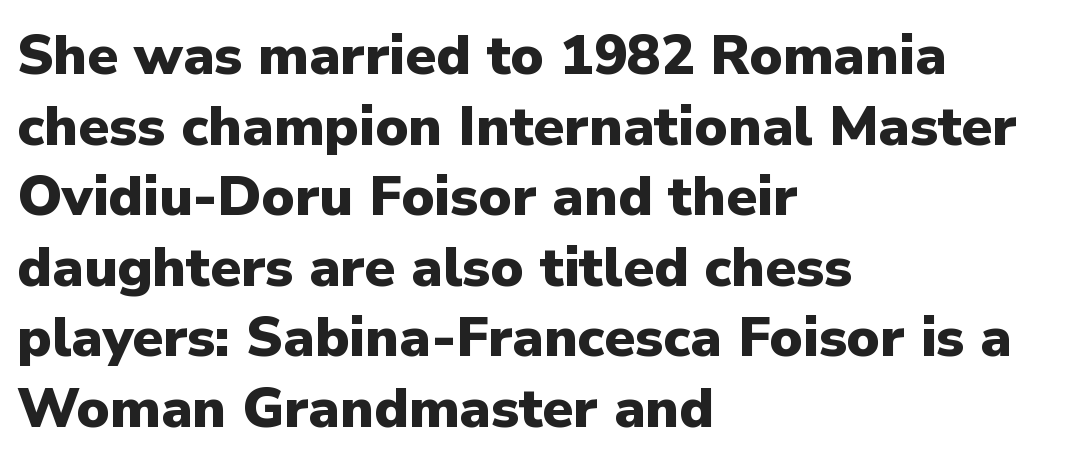
The image shows 56 px heavy sans-serif type, upright; set left-aligned, normal line spacing (1.26x), normal letter spacing, not underlined; low stroke contrast and a medium x-height.
